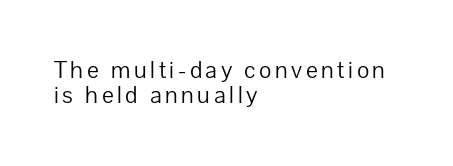
Q: Is the text bold? A: No.
Q: Is the text italic (slanted)? A: No, it is upright.
Q: Is the text underlined? A: No.
Q: How is the paragraph aligned? A: Left-aligned.
Q: Is the spacing between lines tight, normal or loose? A: Tight.
